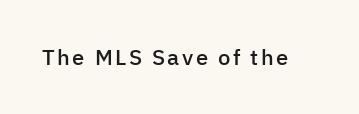
The image shows 22 px text type, upright; set not underlined.
